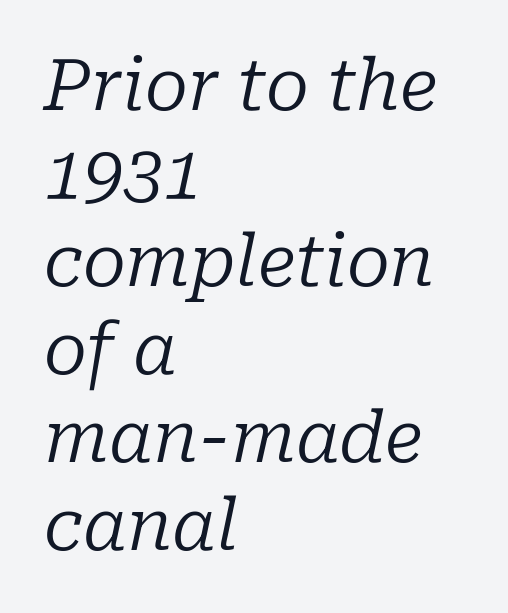
The image shows 71 px regular-weight serif type, italic (leaning right); set left-aligned, line spacing 1.24x, normal letter spacing, not underlined; low stroke contrast and a medium x-height.
